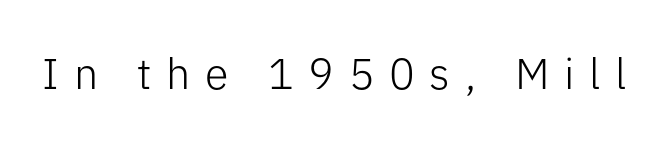
The rendering uses natural spacing where letterforms have individual widths. The characters display no serif detailing; their extremities are plain. Students, note that the glyphs here are deliberately spaced far apart. The typography opts for an upright posture over an oblique one. Is this a heavy cut? Hardly; it is regular or lighter.
